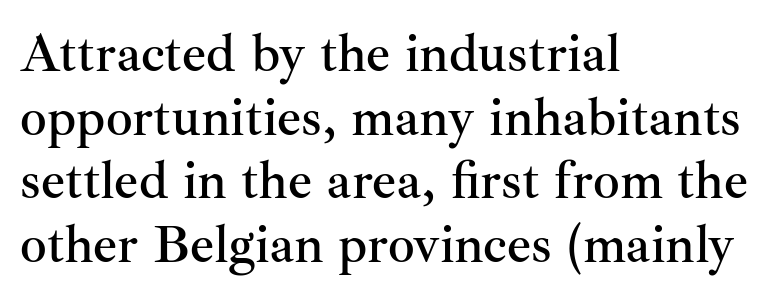
{"serif": "yes", "italic": "no", "width": "normal", "stroke_contrast": "medium", "x_height": "small", "monospaced": "no", "underline": "no", "align": "left", "line_spacing_ratio": 1.2, "letter_spacing": "normal", "letter_spacing_em": 0.0, "glyph_px": 53}
